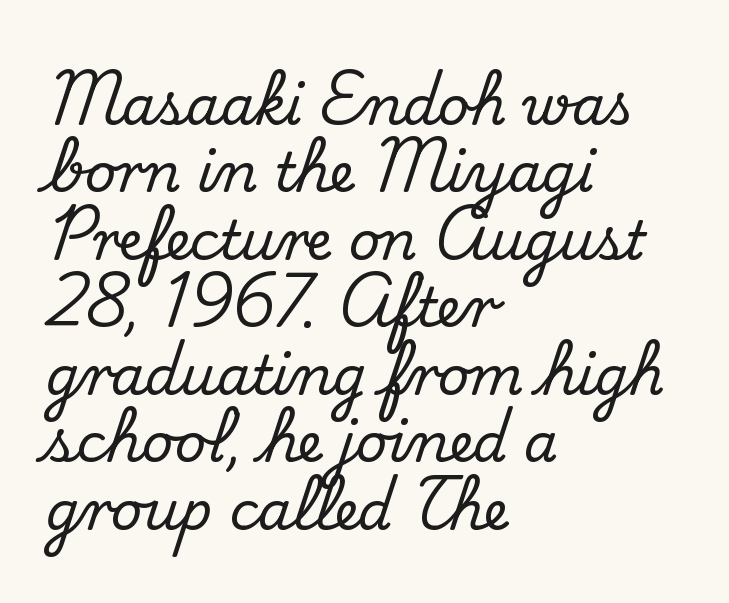
Evenly set lines give the paragraph a standard silhouette. This sample is left-justified, so line endings fall wherever the words run out. Character widths vary here, with narrow letters taking less room than wide ones. Check under the words: just untouched page. Nothing unusual about the tracking: characters are spaced as the font intends.
